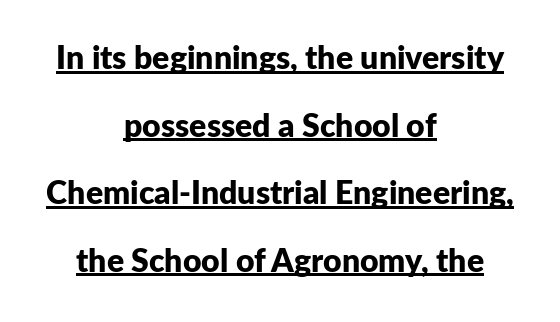
Q: Is the text bold? A: Yes.
Q: Is the text italic (slanted)? A: No, it is upright.
Q: Is the typeface a serif or a sans-serif typeface? A: Sans-serif.
Q: Is the text underlined? A: Yes.
Q: How is the paragraph aligned? A: Centered.
Q: Is the spacing between letters normal or unusually wide? A: Normal.
Q: Is the spacing between lines tight, normal or loose? A: Loose.
Q: Width (condensed, normal, or wide)? A: Normal.
Q: Stroke contrast? A: Low.
Q: x-height? A: Medium.
Q: Monospaced? A: No.
